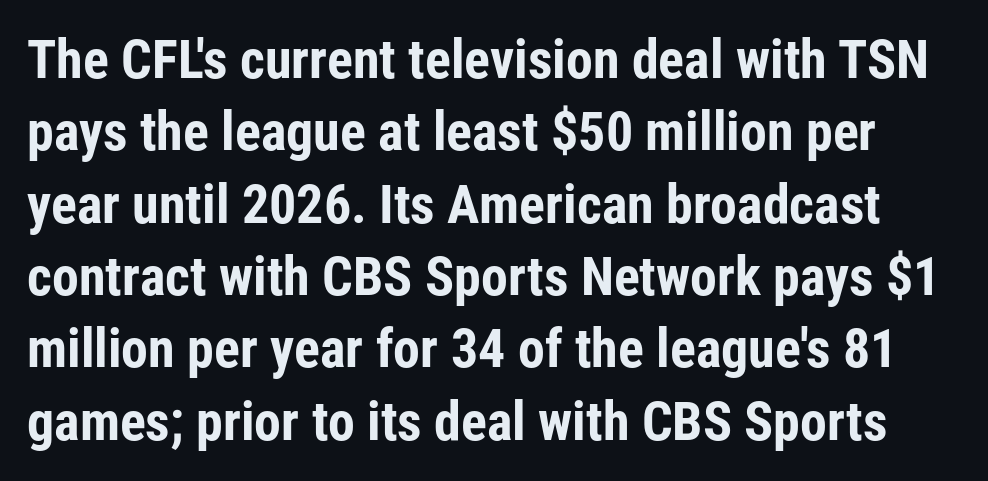
Does the weight exceed regular? Yes, all the way to bold. Nothing sits at the stroke ends, so this counts as sans-serif. The gap between lines stays unmarked. Quick note: not italic, upright. Looks like regular typesetting: each glyph gets only the width it needs.
